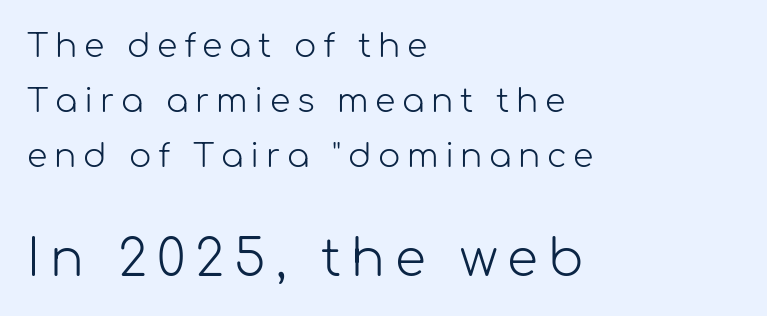
Beneath every word, the page is bare. The typeface has the unassuming heft of standard copy or less. Designer's note — italics off, roman on. Each line starts at the same left margin while the right side varies.
